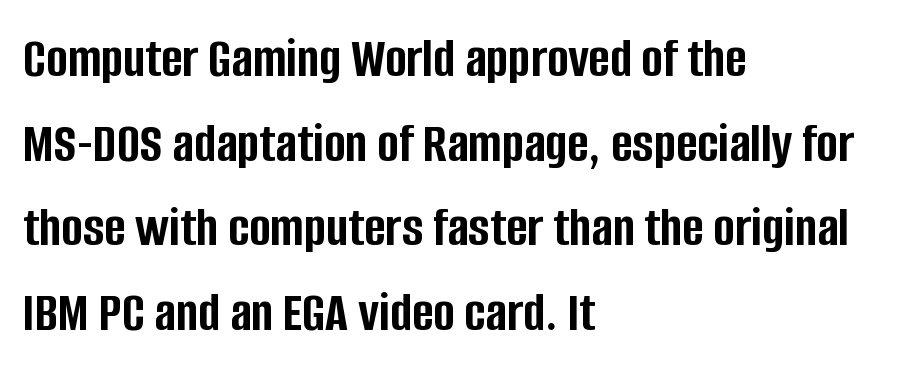
{"serif": "no", "italic": "no", "bold": "yes", "weight": "semibold", "width": "condensed", "stroke_contrast": "low", "x_height": "large", "monospaced": "no", "underline": "no", "align": "left", "line_spacing": "normal", "line_spacing_ratio": 1.46, "letter_spacing": "normal", "letter_spacing_em": 0.0, "glyph_px": 58}
